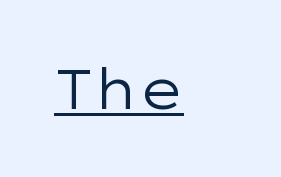
Q: Is the text bold? A: No.
Q: Is the text italic (slanted)? A: No, it is upright.
Q: Is the typeface a serif or a sans-serif typeface? A: Sans-serif.
Q: Is the text underlined? A: Yes.
Q: How is the paragraph aligned? A: Left-aligned.
Q: Is the spacing between letters normal or unusually wide? A: Normal.
Q: Width (condensed, normal, or wide)? A: Wide.
Q: Stroke contrast? A: Low.
Q: x-height? A: Medium.
Q: Monospaced? A: No.
